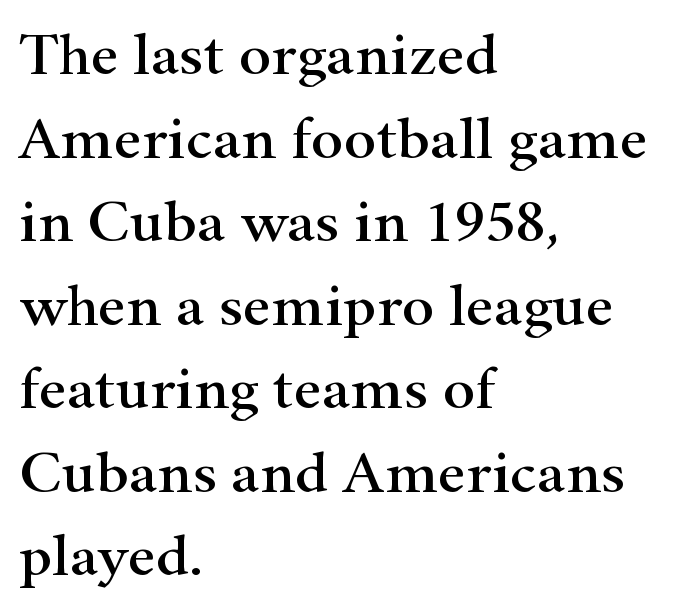
{"serif": "yes", "italic": "no", "width": "wide", "stroke_contrast": "high", "x_height": "small", "monospaced": "no", "underline": "no", "align": "left", "line_spacing": "normal", "line_spacing_ratio": 1.37, "letter_spacing": "normal", "letter_spacing_em": 0.0, "glyph_px": 61}
